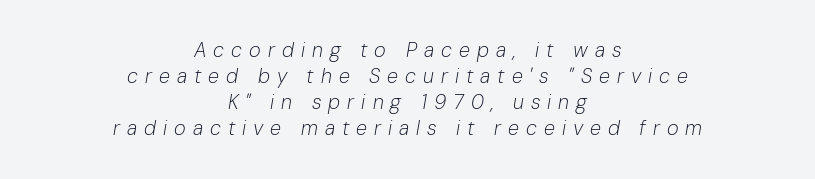
Q: Is the text bold? A: No.
Q: Is the text italic (slanted)? A: Yes, it leans right by about 10 degrees.
Q: Is the text underlined? A: No.
Q: How is the paragraph aligned? A: Centered.
Q: Is the spacing between letters normal or unusually wide? A: Unusually wide.
Q: Is the spacing between lines tight, normal or loose? A: Normal.
